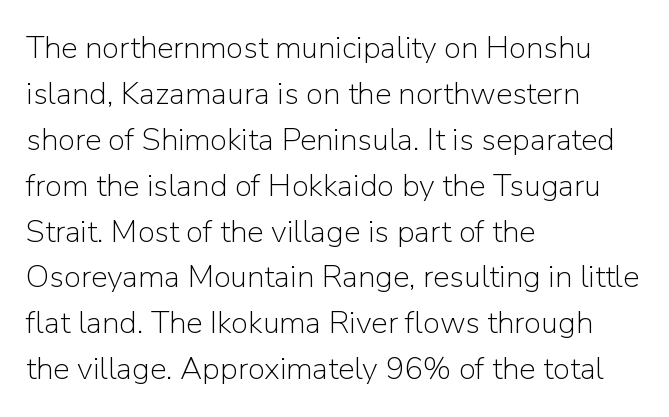
{"serif": "no", "italic": "no", "bold": "no", "weight": "light", "width": "normal", "stroke_contrast": "low", "x_height": "medium", "monospaced": "no", "underline": "no", "align": "left", "line_spacing": "normal", "line_spacing_ratio": 1.48, "letter_spacing": "normal", "letter_spacing_em": 0.0, "glyph_px": 31}
